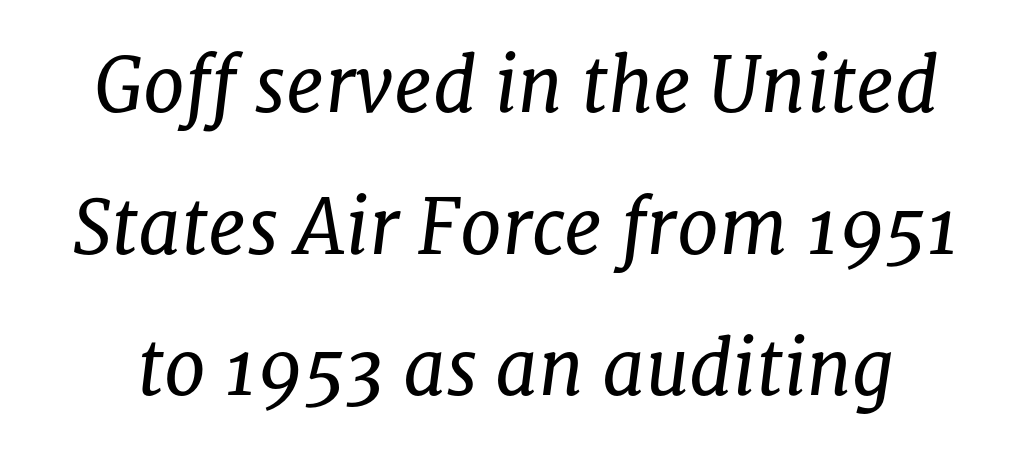
Q: Is the text bold? A: No.
Q: Is the text italic (slanted)? A: Yes, it leans right by about 8 degrees.
Q: Is the typeface a serif or a sans-serif typeface? A: Serif.
Q: Is the text underlined? A: No.
Q: Is the spacing between letters normal or unusually wide? A: Normal.
Q: Width (condensed, normal, or wide)? A: Normal.
Q: Stroke contrast? A: Low.
Q: x-height? A: Medium.
Q: Monospaced? A: No.
